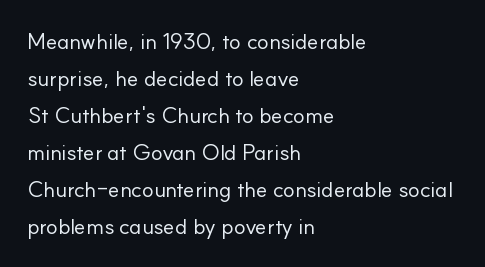
Short and long lines alike share a common starting point at left. The font sits on the lighter half of the weight spectrum, regular included. Does the lettering tilt? It doesn't — this is upright. Each word holds together tightly as a unit, with standard inter-letter gaps.
